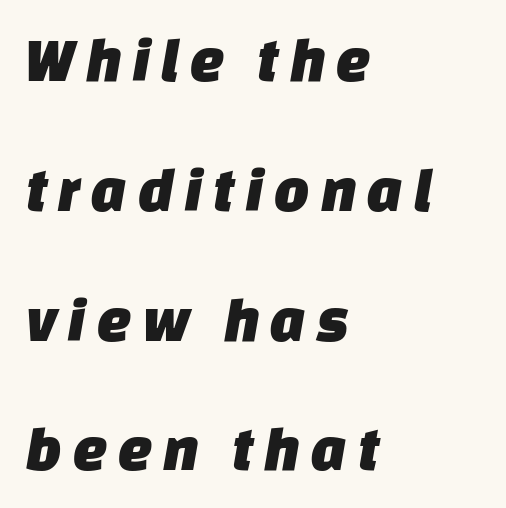
{"serif": "no", "width": "normal", "stroke_contrast": "low", "x_height": "large", "monospaced": "no", "underline": "no", "align": "left", "line_spacing": "loose", "line_spacing_ratio": 2.06, "glyph_px": 63}
